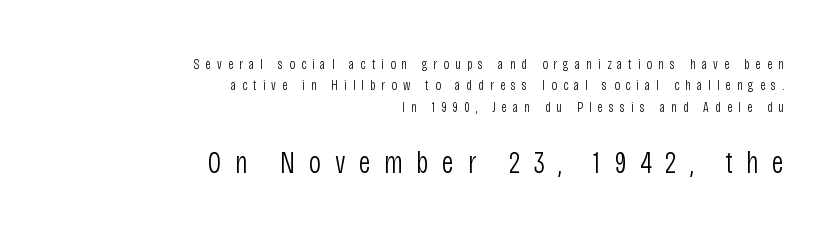
{"serif": "no", "italic": "no", "bold": "no", "weight": "light", "width": "condensed", "stroke_contrast": "low", "x_height": "large", "monospaced": "no", "underline": "no", "align": "right", "line_spacing": "normal", "line_spacing_ratio": 1.53, "letter_spacing": "wide", "letter_spacing_em": 0.43, "larger_block": "second", "size_ratio": 2.21, "glyph_px": 31}
